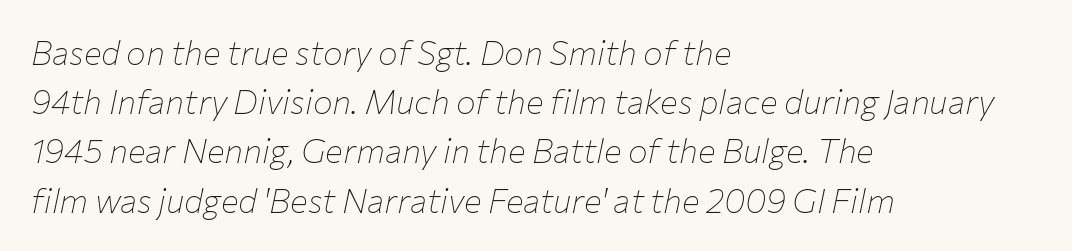
The image shows 33 px thin type, italic (leaning right); set left-aligned, normal line spacing (1.49x), normal letter spacing, not underlined; low stroke contrast and a medium x-height.
